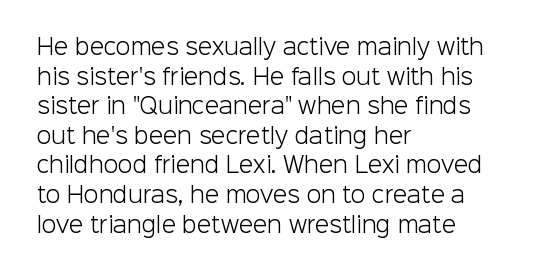
Quick note: underline off. Do the letters lean? They stand straight. The text block is weighted toward the left margin, trailing off unevenly rightward. This rendering leaves character spacing at its baseline value. Vertical spacing — default.
